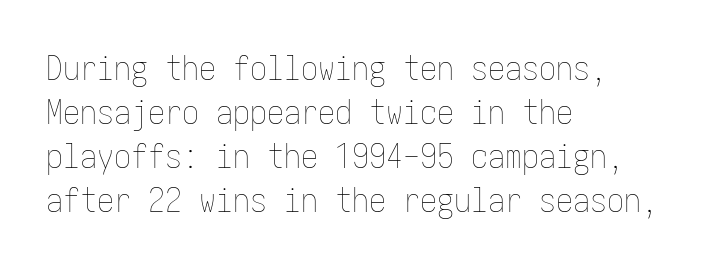
{"italic": "no", "bold": "no", "weight": "thin", "width": "condensed", "stroke_contrast": "low", "x_height": "medium", "underline": "no", "align": "left", "line_spacing": "normal", "line_spacing_ratio": 1.29, "letter_spacing": "normal", "letter_spacing_em": 0.0, "glyph_px": 34}
